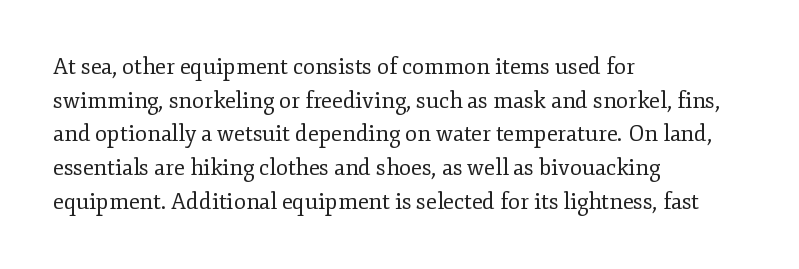
{"italic": "no", "bold": "no", "underline": "no", "align": "left", "line_spacing": "normal", "line_spacing_ratio": 1.53, "letter_spacing": "normal", "letter_spacing_em": 0.0, "glyph_px": 22}
